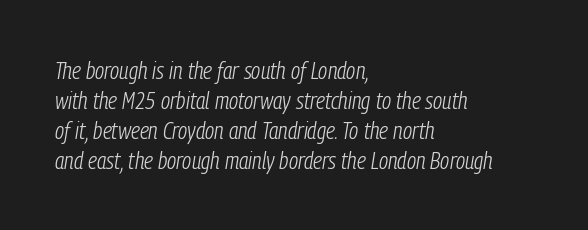
{"italic": "yes", "lean": "right", "slant_degrees": 9, "bold": "no", "underline": "no", "align": "left", "line_spacing": "normal", "line_spacing_ratio": 1.25, "letter_spacing": "normal", "letter_spacing_em": 0.0, "glyph_px": 24}
